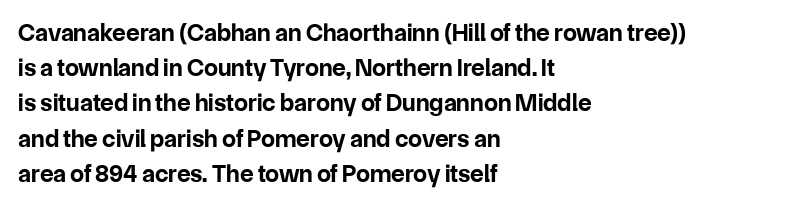
The image shows 25 px bold type, upright; set left-aligned, normal line spacing (1.41x), normal letter spacing, not underlined.
